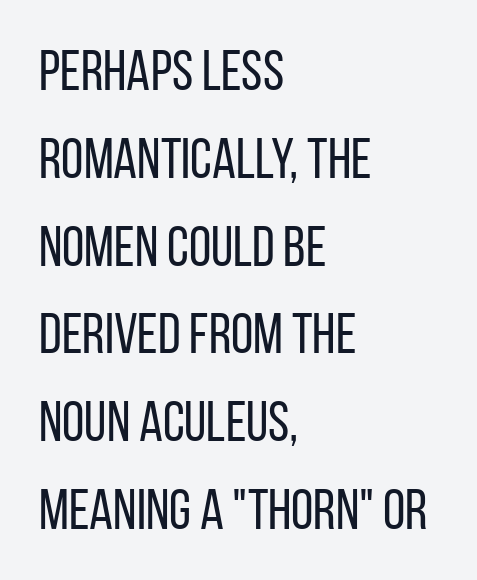
{"serif": "no", "italic": "no", "bold": "no", "weight": "regular", "width": "condensed", "stroke_contrast": "low", "x_height": "large", "monospaced": "no", "underline": "no", "align": "left", "line_spacing": "normal", "line_spacing_ratio": 1.54, "letter_spacing": "normal", "letter_spacing_em": 0.0, "glyph_px": 57}
